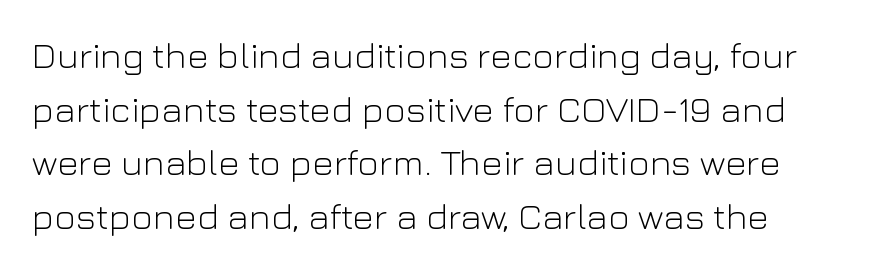
Q: Is the text bold? A: No.
Q: Is the text italic (slanted)? A: No, it is upright.
Q: Is the typeface a serif or a sans-serif typeface? A: Sans-serif.
Q: Is the text underlined? A: No.
Q: How is the paragraph aligned? A: Left-aligned.
Q: Is the spacing between letters normal or unusually wide? A: Normal.
Q: Is the spacing between lines tight, normal or loose? A: Normal.
Q: Width (condensed, normal, or wide)? A: Normal.
Q: Stroke contrast? A: Low.
Q: x-height? A: Medium.
Q: Monospaced? A: No.
